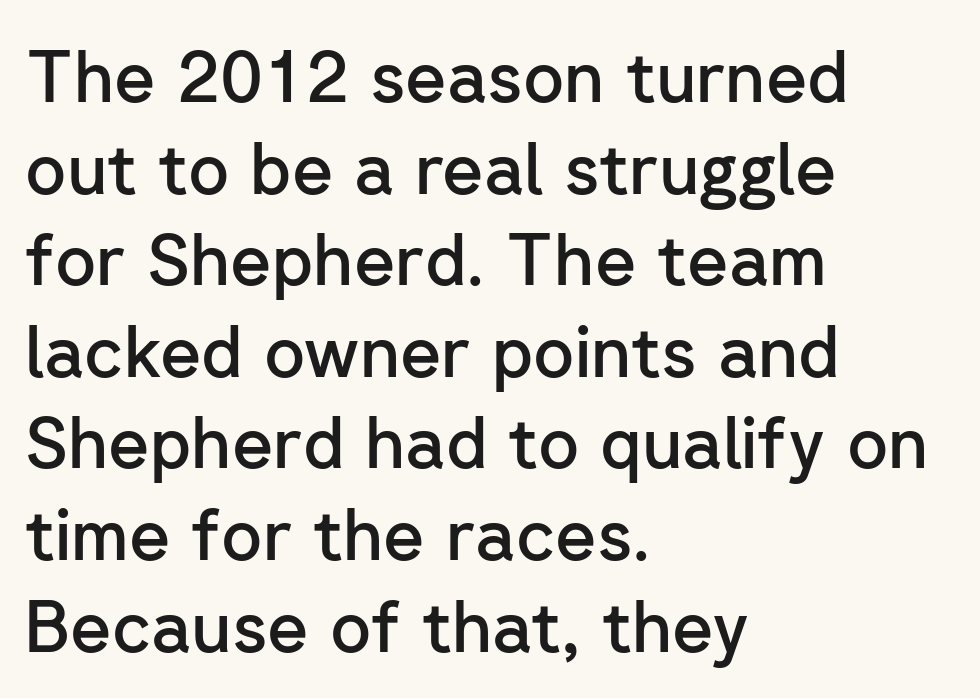
The image shows 71 px semibold sans-serif type, upright; set left-aligned, normal line spacing (1.29x), normal letter spacing, not underlined; low stroke contrast and a medium x-height.
